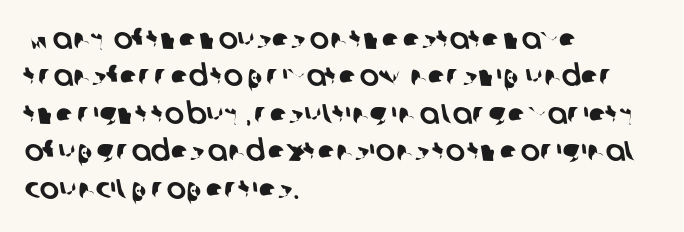
{"serif": "no", "width": "normal", "stroke_contrast": "low", "x_height": "medium", "monospaced": "no", "underline": "no", "align": "left", "line_spacing": "normal", "line_spacing_ratio": 1.29, "letter_spacing": "normal", "letter_spacing_em": 0.0, "glyph_px": 29}
